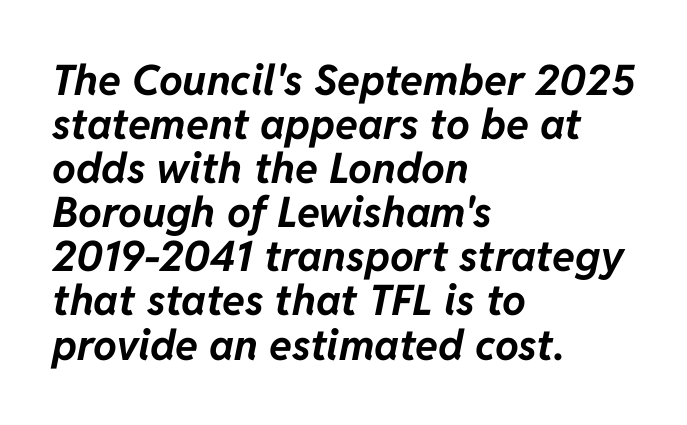
Q: Is the text bold? A: Yes.
Q: Is the text italic (slanted)? A: Yes, it leans right by about 11 degrees.
Q: Is the text underlined? A: No.
Q: How is the paragraph aligned? A: Left-aligned.
Q: Is the spacing between letters normal or unusually wide? A: Normal.
Q: Is the spacing between lines tight, normal or loose? A: Tight.
Q: Width (condensed, normal, or wide)? A: Normal.
Q: Stroke contrast? A: Low.
Q: x-height? A: Medium.
Q: Monospaced? A: No.
